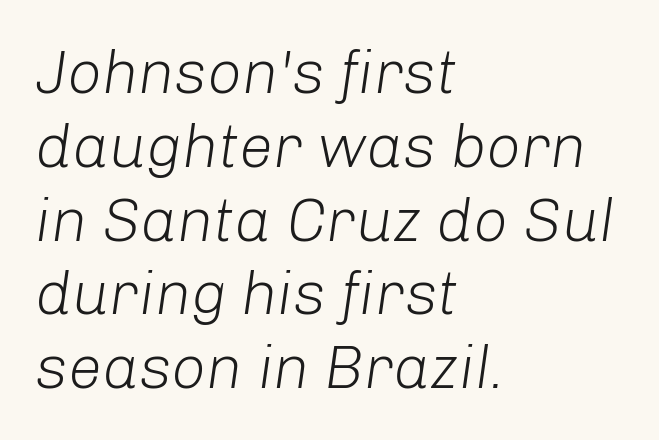
{"italic": "yes", "lean": "right", "slant_degrees": 8, "bold": "no", "weight": "light", "width": "normal", "stroke_contrast": "low", "x_height": "medium", "monospaced": "no", "underline": "no", "align": "left", "line_spacing_ratio": 1.21, "letter_spacing": "normal", "letter_spacing_em": 0.0, "glyph_px": 61}
